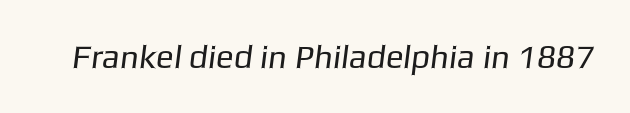
The image shows 33 px regular-weight sans-serif type; set normal letter spacing, not underlined; low stroke contrast and a medium x-height.
